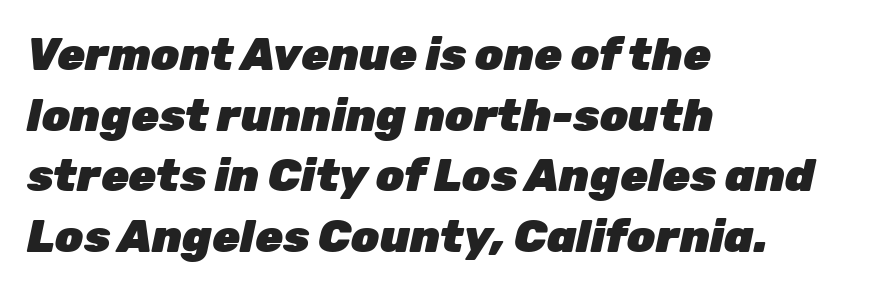
The image shows 45 px heavy type, italic (leaning right); set left-aligned, normal line spacing (1.35x), normal letter spacing, not underlined; low stroke contrast and a medium x-height.
